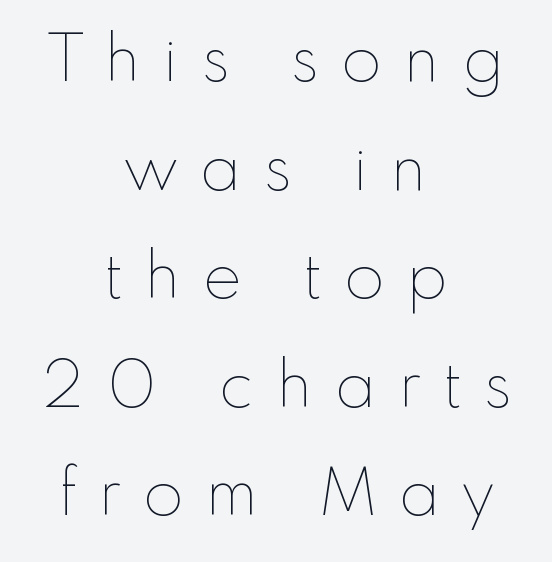
The image shows 65 px thin type, upright; set centered, normal line spacing (1.67x), unusually wide letter spacing (+0.35 em), not underlined; low stroke contrast and a small x-height.
